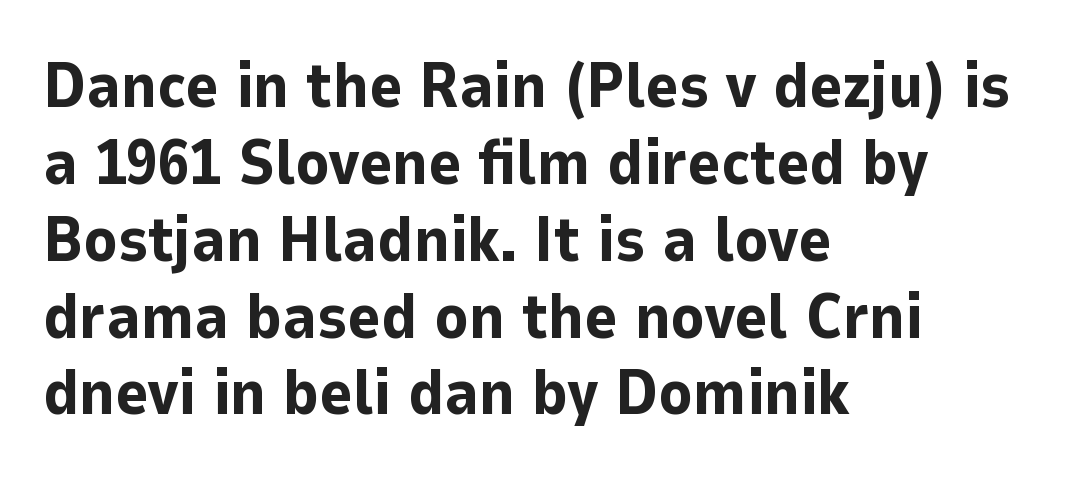
This is sans-serif lettering, the kind often seen on screens and signage. Left-aligned paragraph, ragged on the right. Posture: straight, roman, zero tilt. The letters advance in unequal steps, a hallmark of proportional type. Compared with typical body copy, the letter spacing here is the same. Anything drawn beneath the words? Only blank space.
